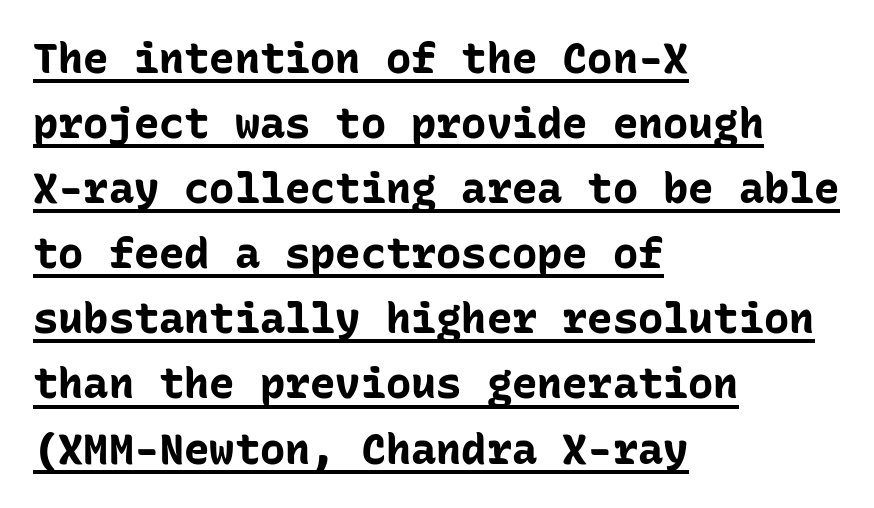
The glyphs are accompanied by a horizontal stroke just below them. Do the characters align in a grid? Yes, the font is monospaced. Evenly set lines give the paragraph a standard silhouette. Characters remain perfectly vertical along every line. The characters display no serif detailing; their extremities are plain. Emphasis by weight is at full strength: bold.
